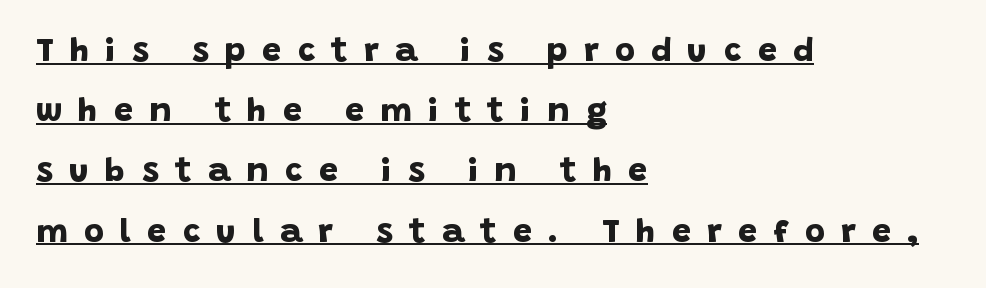
The image shows 34 px bold sans-serif type; set left-aligned, line spacing 1.77x, unusually wide letter spacing (+0.48 em), underlined; low stroke contrast and a large x-height.
